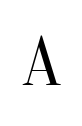
Q: Is the text bold? A: No.
Q: Is the text italic (slanted)? A: No, it is upright.
Q: Is the typeface a serif or a sans-serif typeface? A: Serif.
Q: Is the text underlined? A: No.
Q: Is the spacing between letters normal or unusually wide? A: Unusually wide.
Q: Width (condensed, normal, or wide)? A: Normal.
Q: Stroke contrast? A: Medium.
Q: x-height? A: Small.
Q: Monospaced? A: No.
